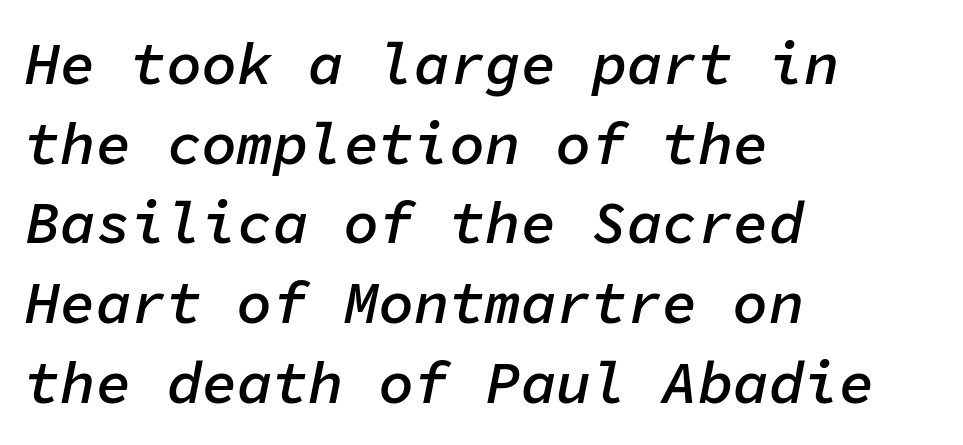
{"italic": "yes", "lean": "right", "slant_degrees": 11, "bold": "semi", "weight": "semibold", "width": "normal", "stroke_contrast": "low", "x_height": "medium", "monospaced": "yes", "underline": "no", "align": "left", "line_spacing": "normal", "line_spacing_ratio": 1.35, "letter_spacing": "normal", "letter_spacing_em": 0.0, "glyph_px": 59}
